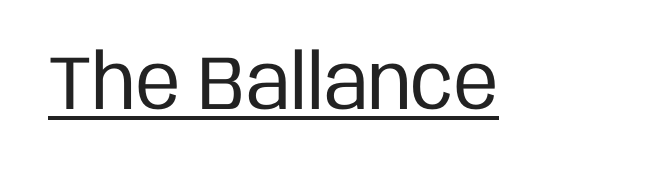
When letters stand straight like this, we call the style roman or upright. A light-to-regular cut is what we see here. These lines are rendered in a variable-pitch font. The characters display no serif detailing; their extremities are plain. The rendering uses the underline text-decoration.
